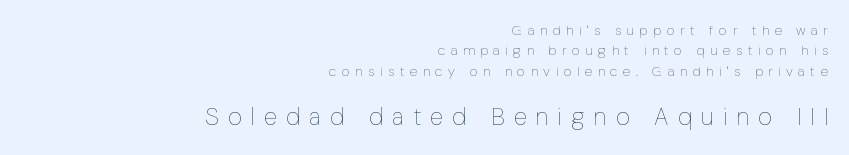
The image shows 24 px text type, upright; set right-aligned, normal line spacing (1.45x), unusually wide letter spacing (+0.39 em), not underlined; the second (bottom) block is 1.71x larger.
